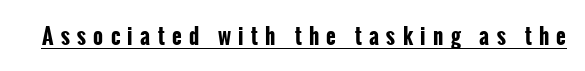
{"italic": "no", "bold": "yes", "underline": "yes", "letter_spacing": "wide", "letter_spacing_em": 0.35, "glyph_px": 21}
